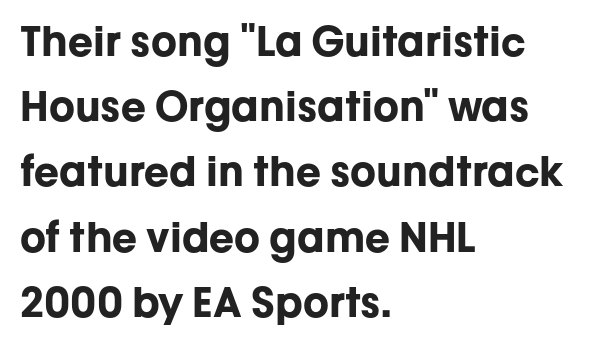
{"serif": "no", "italic": "no", "bold": "yes", "weight": "bold", "width": "normal", "stroke_contrast": "low", "x_height": "medium", "monospaced": "no", "underline": "no", "align": "left", "line_spacing": "normal", "line_spacing_ratio": 1.59, "letter_spacing": "normal", "letter_spacing_em": 0.0, "glyph_px": 41}
